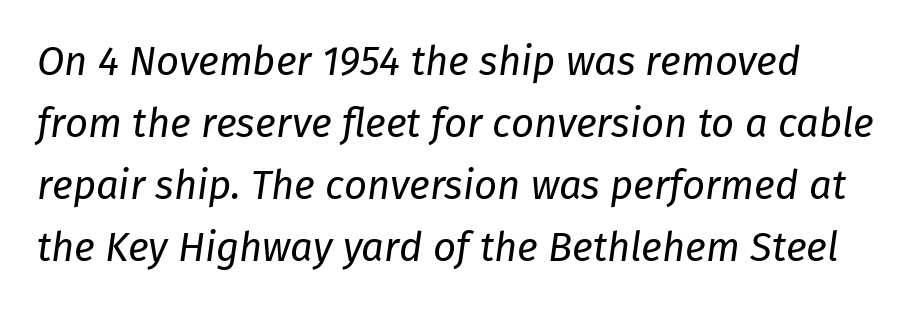
The image shows 40 px regular-weight type, italic (leaning right); set normal line spacing (1.55x), normal letter spacing, not underlined; low stroke contrast and a medium x-height.
